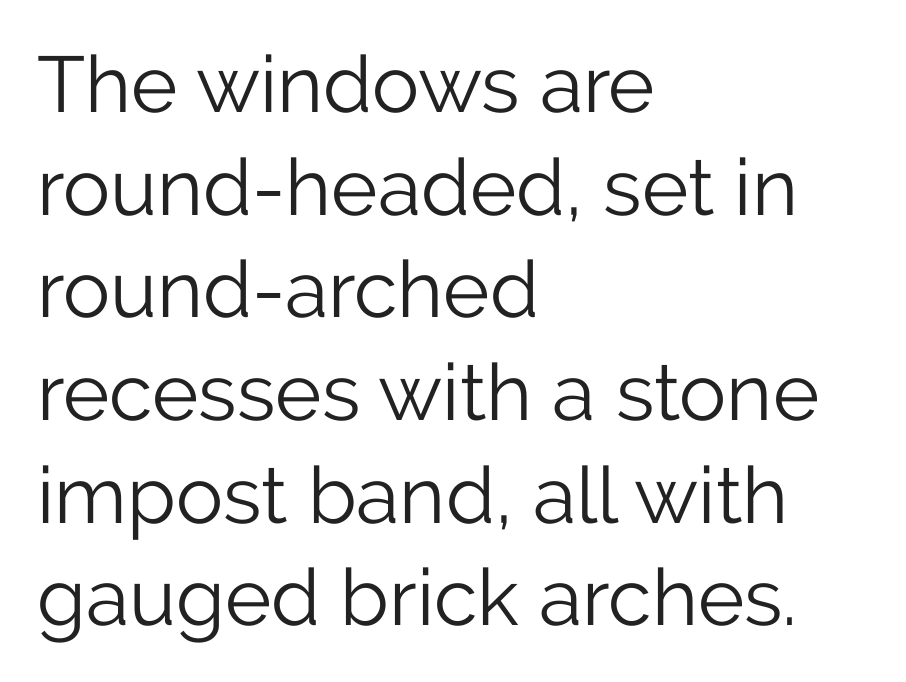
Q: Is the text bold? A: No.
Q: Is the text italic (slanted)? A: No, it is upright.
Q: Is the typeface a serif or a sans-serif typeface? A: Sans-serif.
Q: Is the text underlined? A: No.
Q: How is the paragraph aligned? A: Left-aligned.
Q: Is the spacing between letters normal or unusually wide? A: Normal.
Q: Is the spacing between lines tight, normal or loose? A: Normal.
Q: Width (condensed, normal, or wide)? A: Normal.
Q: Stroke contrast? A: Low.
Q: x-height? A: Medium.
Q: Monospaced? A: No.
